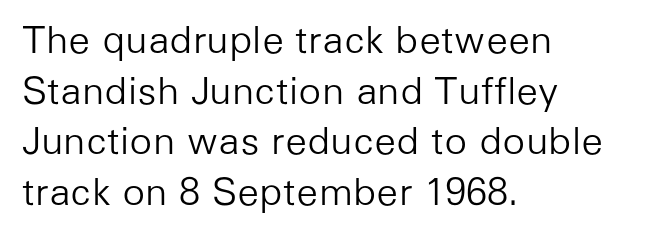
Q: Is the text bold? A: No.
Q: Is the text italic (slanted)? A: No, it is upright.
Q: Is the typeface a serif or a sans-serif typeface? A: Sans-serif.
Q: Is the text underlined? A: No.
Q: How is the paragraph aligned? A: Left-aligned.
Q: Is the spacing between letters normal or unusually wide? A: Normal.
Q: Is the spacing between lines tight, normal or loose? A: Normal.
Q: Width (condensed, normal, or wide)? A: Normal.
Q: Stroke contrast? A: Low.
Q: x-height? A: Medium.
Q: Monospaced? A: No.
